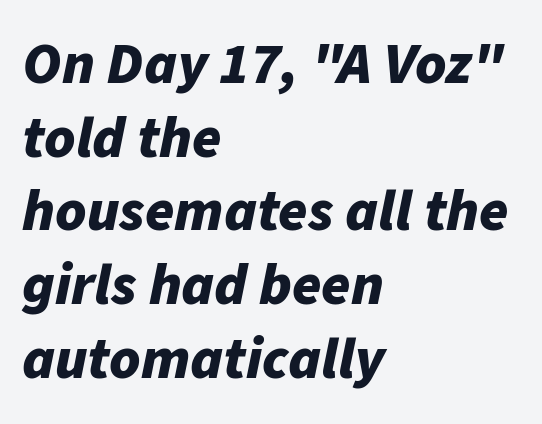
Vertical spacing — default. Characters follow at the spacing the type designer built in. Every row of glyphs begins at an identical x-position on the left. The strokes are fattened all the way to bold.
